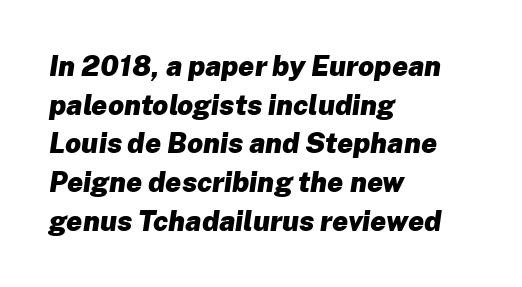
The face used here is proportionally spaced, like ordinary book or web type. Clear beneath every line of the passage. The face used here is rendered with its standard letterfit. Horizontal bands of white between lines are of average thickness.
